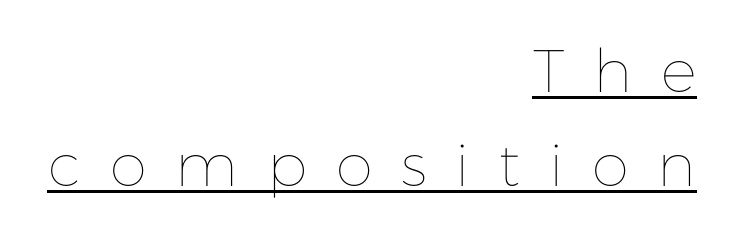
Q: Is the text bold? A: No.
Q: Is the text italic (slanted)? A: No, it is upright.
Q: Is the text underlined? A: Yes.
Q: How is the paragraph aligned? A: Right-aligned.
Q: Is the spacing between letters normal or unusually wide? A: Unusually wide.
Q: Is the spacing between lines tight, normal or loose? A: Normal.
Q: Width (condensed, normal, or wide)? A: Normal.
Q: Stroke contrast? A: Low.
Q: x-height? A: Medium.
Q: Monospaced? A: No.
